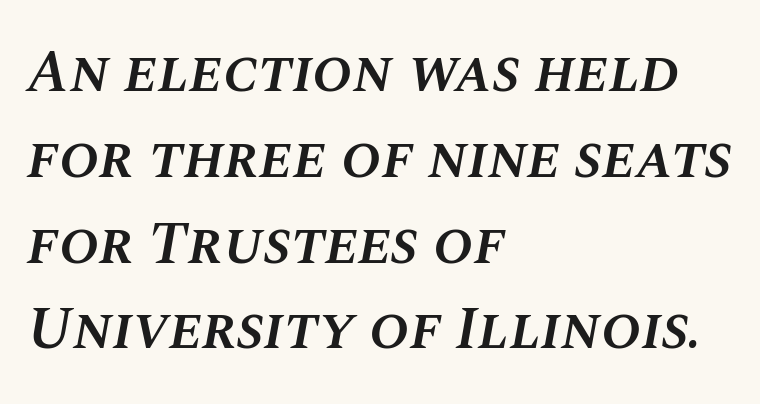
Q: Is the text bold? A: Semi-bold.
Q: Is the text italic (slanted)? A: Yes, it leans right by about 10 degrees.
Q: Is the text underlined? A: No.
Q: How is the paragraph aligned? A: Left-aligned.
Q: Is the spacing between letters normal or unusually wide? A: Normal.
Q: Is the spacing between lines tight, normal or loose? A: Normal.
Q: Width (condensed, normal, or wide)? A: Normal.
Q: Stroke contrast? A: Medium.
Q: x-height? A: Large.
Q: Monospaced? A: No.
